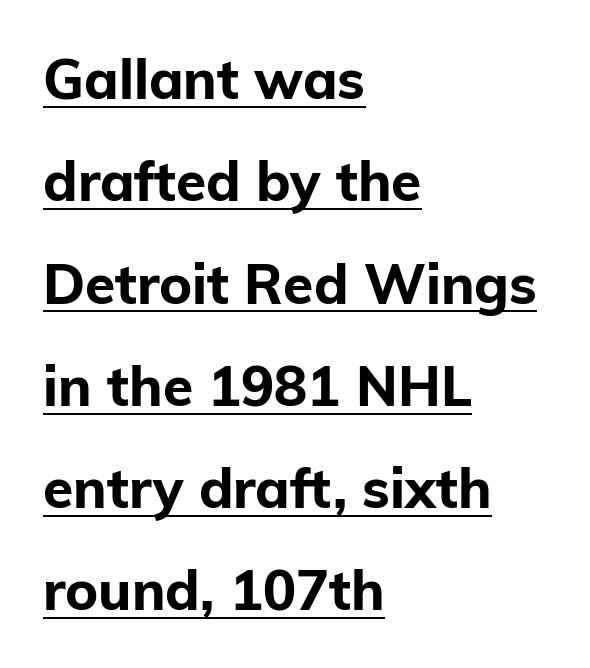
The image shows 55 px bold sans-serif type, upright; set left-aligned, line spacing 1.86x, normal letter spacing, underlined; low stroke contrast and a medium x-height.
